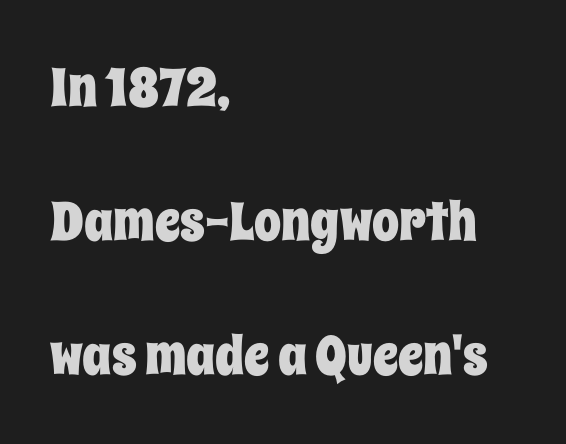
Q: Is the text italic (slanted)? A: No, it is upright.
Q: Is the text underlined? A: No.
Q: How is the paragraph aligned? A: Left-aligned.
Q: Is the spacing between letters normal or unusually wide? A: Normal.
Q: Is the spacing between lines tight, normal or loose? A: Loose.
Q: Width (condensed, normal, or wide)? A: Condensed.
Q: Stroke contrast? A: Low.
Q: x-height? A: Large.
Q: Monospaced? A: No.
